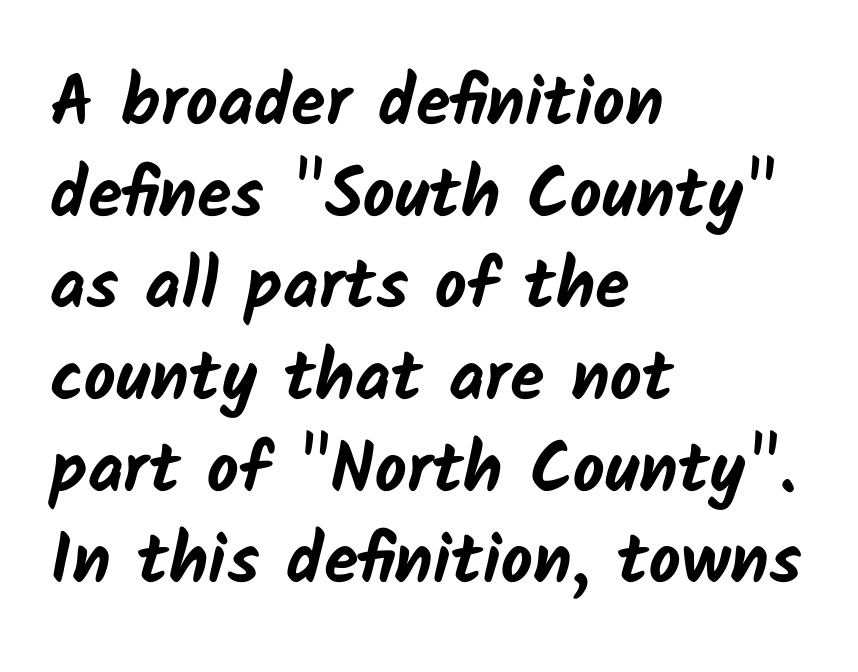
Think of a printed novel: that variable character pitch is what you see here. The passage shown is not underscored anywhere. A classic flush-left, rag-right setting is used for this passage. A full-strength bold gives these letters their thick strokes. Notice how descenders clear the ascenders below comfortably — that's standard leading. Unlike a traditional serif, this face leaves its strokes unadorned.
